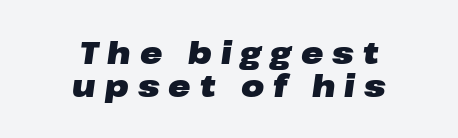
The image shows 30 px heavy, wide type, italic (leaning right); set centered, tight line spacing (1.11x), unusually wide letter spacing (+0.3 em), not underlined; low stroke contrast and a medium x-height.
